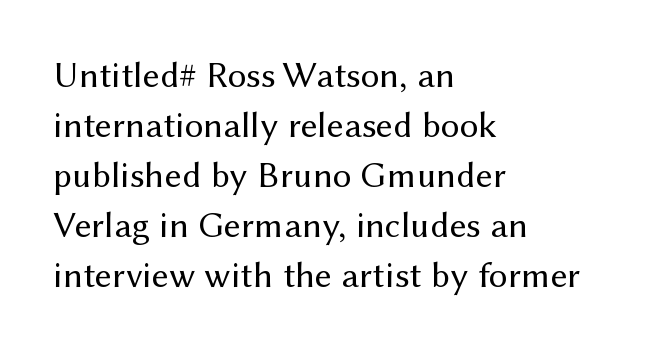
Q: Is the text bold? A: No.
Q: Is the text italic (slanted)? A: No, it is upright.
Q: Is the typeface a serif or a sans-serif typeface? A: Sans-serif.
Q: Is the text underlined? A: No.
Q: How is the paragraph aligned? A: Left-aligned.
Q: Is the spacing between letters normal or unusually wide? A: Normal.
Q: Is the spacing between lines tight, normal or loose? A: Normal.
Q: Width (condensed, normal, or wide)? A: Normal.
Q: Stroke contrast? A: Medium.
Q: x-height? A: Medium.
Q: Monospaced? A: No.
